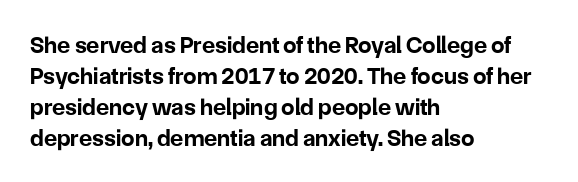
If you measured baseline to baseline, you'd find a middling distance. The specimen reads as upright at a glance. Glyph-to-glyph distance matches everyday printed text. Heavy, bold letterforms. Each row of text sits above clean, open space.
